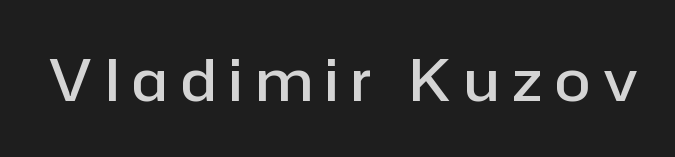
Q: Is the text bold? A: Semi-bold.
Q: Is the text italic (slanted)? A: No, it is upright.
Q: Is the typeface a serif or a sans-serif typeface? A: Sans-serif.
Q: Is the text underlined? A: No.
Q: Is the spacing between letters normal or unusually wide? A: Unusually wide.
Q: Width (condensed, normal, or wide)? A: Normal.
Q: Stroke contrast? A: Low.
Q: x-height? A: Medium.
Q: Monospaced? A: No.
